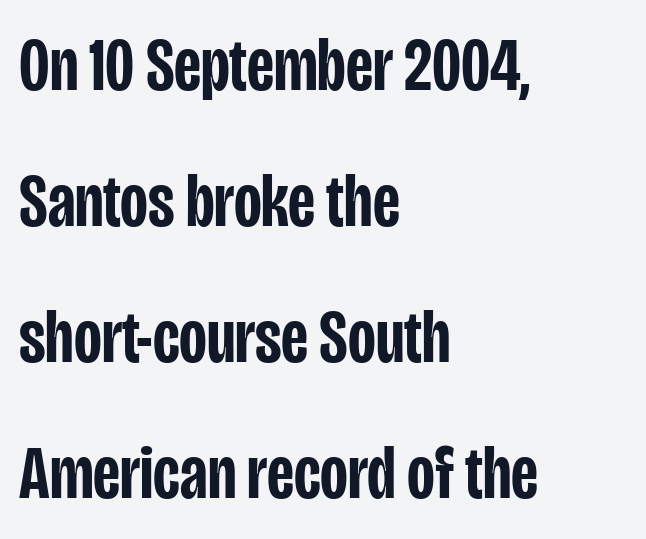
Q: Is the text bold? A: Semi-bold.
Q: Is the text italic (slanted)? A: No, it is upright.
Q: Is the typeface a serif or a sans-serif typeface? A: Sans-serif.
Q: Is the text underlined? A: No.
Q: How is the paragraph aligned? A: Left-aligned.
Q: Is the spacing between letters normal or unusually wide? A: Normal.
Q: Width (condensed, normal, or wide)? A: Condensed.
Q: Stroke contrast? A: Low.
Q: x-height? A: Large.
Q: Monospaced? A: No.
